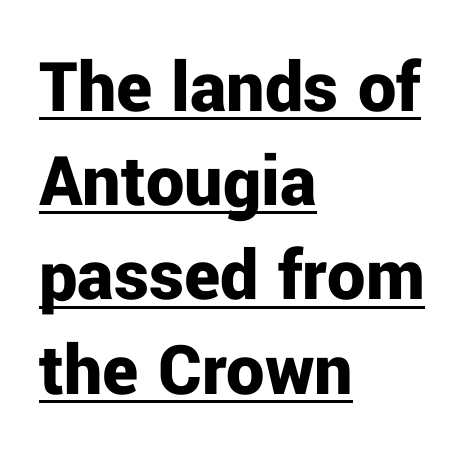
The image shows 76 px bold sans-serif type, upright; set left-aligned, line spacing 1.24x, normal letter spacing, underlined; low stroke contrast and a medium x-height.
